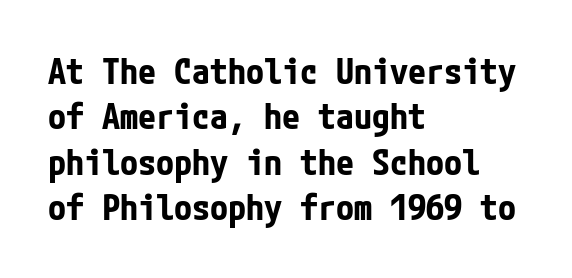
The image shows 36 px bold, condensed sans-serif type, upright; set left-aligned, normal line spacing (1.26x), normal letter spacing, not underlined; low stroke contrast and a medium x-height.
